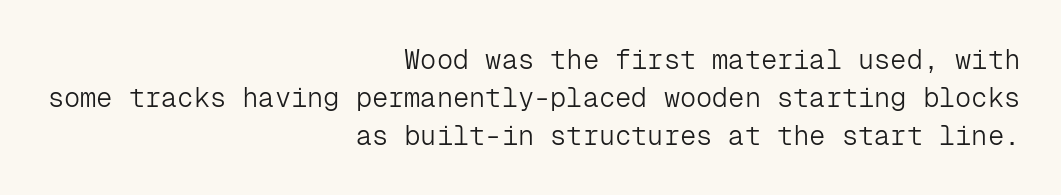
The image shows 27 px text type, upright; set right-aligned, normal line spacing (1.41x), normal letter spacing, not underlined.
